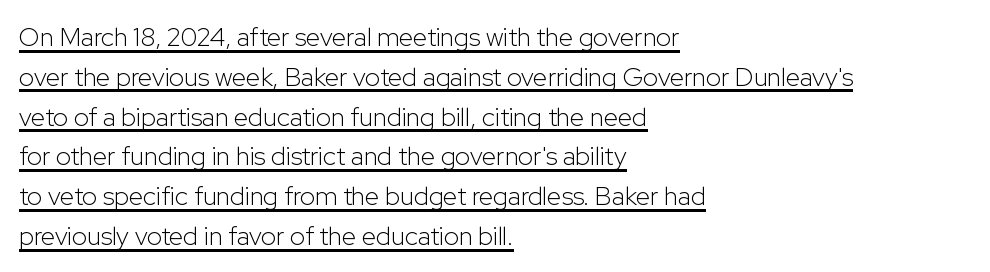
Q: Is the text bold? A: No.
Q: Is the text italic (slanted)? A: No, it is upright.
Q: Is the text underlined? A: Yes.
Q: How is the paragraph aligned? A: Left-aligned.
Q: Is the spacing between letters normal or unusually wide? A: Normal.
Q: Is the spacing between lines tight, normal or loose? A: Normal.
